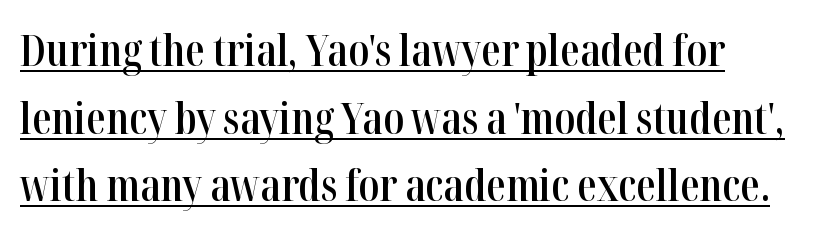
Somebody hit Ctrl+U on this one — the words are underlined. What's the leading like? Ordinary, nothing unusual. The letters stand upright; this is a roman face. These words are printed semibold, heavier than regular yet not bold. Serif or sans? Serif — the stroke terminals have little feet. These lines are rendered in a variable-pitch font.
